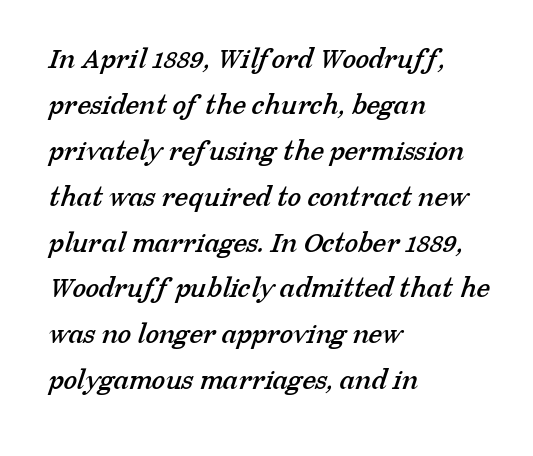
A normal amount of white space separates one row of letters from the next. The paragraph has a hard left edge and a soft right edge. The rendering uses natural spacing where letterforms have individual widths. Is the letter spacing exaggerated? No — it looks like the ordinary default. Rule under the text: the space is simply empty.
